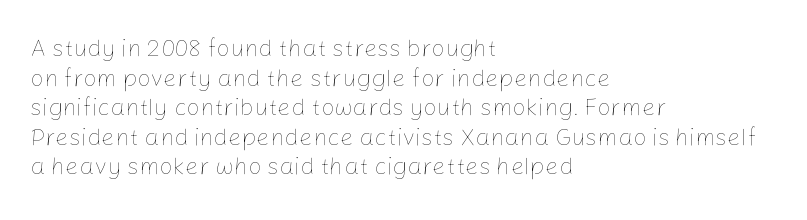
{"italic": "no", "bold": "no", "underline": "no", "align": "left", "line_spacing_ratio": 1.23, "letter_spacing": "normal", "letter_spacing_em": 0.0, "glyph_px": 24}
